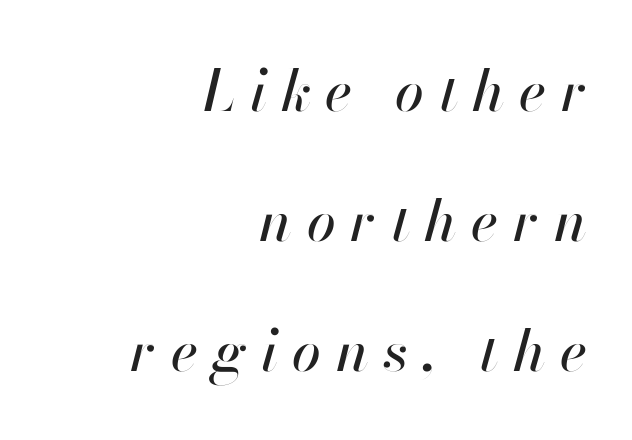
Q: Is the text italic (slanted)? A: Yes, it leans right by about 13 degrees.
Q: Is the text underlined? A: No.
Q: How is the paragraph aligned? A: Right-aligned.
Q: Is the spacing between letters normal or unusually wide? A: Unusually wide.
Q: Is the spacing between lines tight, normal or loose? A: Loose.
Q: Width (condensed, normal, or wide)? A: Normal.
Q: Stroke contrast? A: High.
Q: x-height? A: Small.
Q: Monospaced? A: No.
